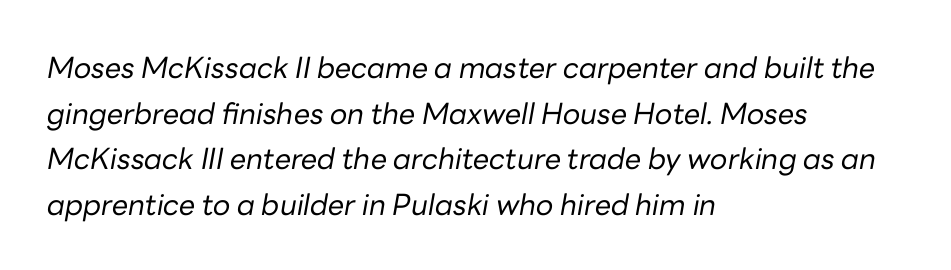
Q: Is the text bold? A: No.
Q: Is the text italic (slanted)? A: Yes, it leans right by about 10 degrees.
Q: Is the text underlined? A: No.
Q: How is the paragraph aligned? A: Left-aligned.
Q: Is the spacing between letters normal or unusually wide? A: Normal.
Q: Is the spacing between lines tight, normal or loose? A: Normal.
Q: Width (condensed, normal, or wide)? A: Normal.
Q: Stroke contrast? A: Low.
Q: x-height? A: Medium.
Q: Monospaced? A: No.
